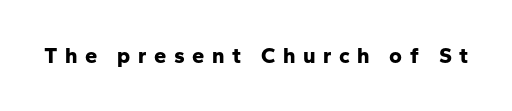
{"italic": "no", "bold": "yes", "underline": "no", "letter_spacing": "wide", "letter_spacing_em": 0.34, "glyph_px": 22}
